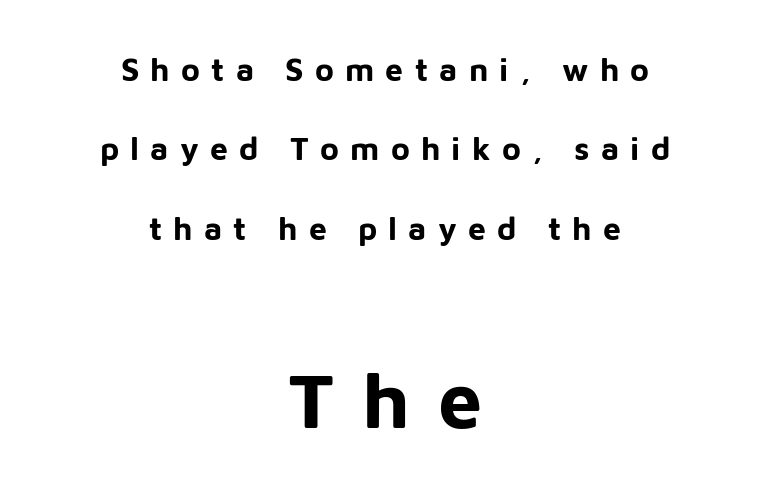
Q: Is the text bold? A: Yes.
Q: Is the text italic (slanted)? A: No, it is upright.
Q: Is the typeface a serif or a sans-serif typeface? A: Sans-serif.
Q: Is the text underlined? A: No.
Q: How is the paragraph aligned? A: Centered.
Q: Is the spacing between letters normal or unusually wide? A: Unusually wide.
Q: Is the spacing between lines tight, normal or loose? A: Loose.
Q: Which block of text is set in a larger size, the first (top) or the second (bottom)? A: The second (bottom) one.
Q: Width (condensed, normal, or wide)? A: Normal.
Q: Stroke contrast? A: Low.
Q: x-height? A: Medium.
Q: Monospaced? A: No.
